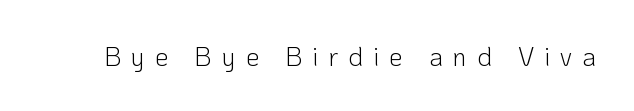
Q: Is the text bold? A: No.
Q: Is the text italic (slanted)? A: No, it is upright.
Q: Is the text underlined? A: No.
Q: Is the spacing between letters normal or unusually wide? A: Unusually wide.
